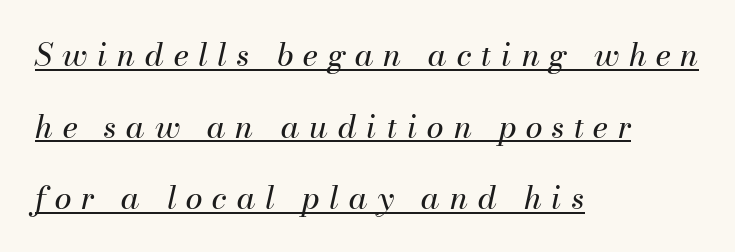
The designer dialed line spacing up above the default. When letters slant like this, we call the style italic. The letterforms stand isolated, each surrounded by extra space. Stroke thickness stays within the range of a standard reading face or lighter.
